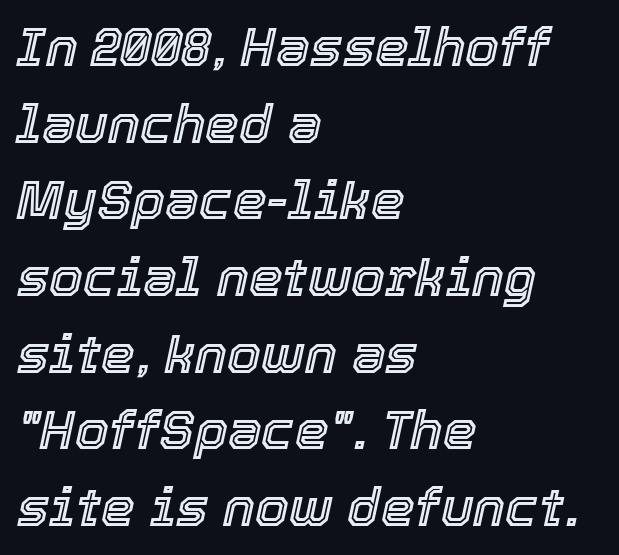
{"italic": "yes", "lean": "right", "slant_degrees": 12, "width": "normal", "x_height": "medium", "monospaced": "no", "underline": "no", "align": "left", "line_spacing": "normal", "line_spacing_ratio": 1.42, "letter_spacing": "normal", "letter_spacing_em": 0.0, "glyph_px": 54}
